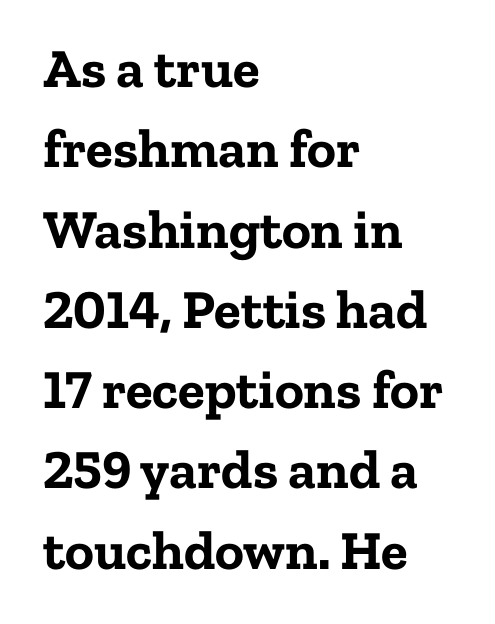
The image shows 55 px bold serif type, upright; set left-aligned, normal line spacing (1.46x), normal letter spacing, not underlined; low stroke contrast and a medium x-height.
